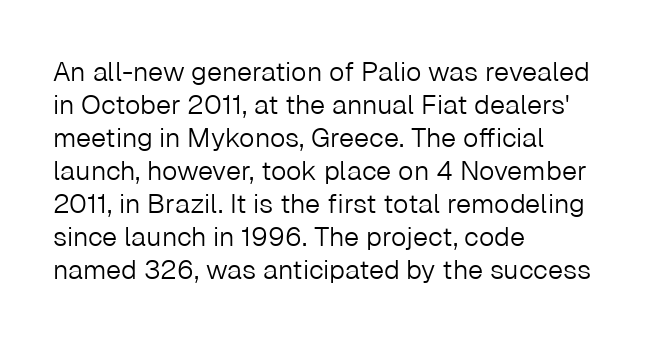
The image shows 27 px text type, upright; set left-aligned, line spacing 1.22x, normal letter spacing, not underlined.
